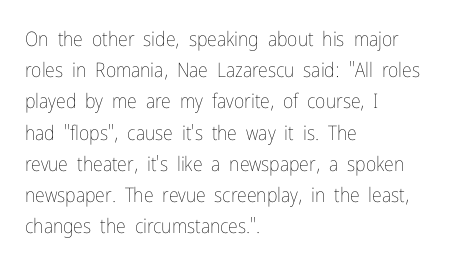
{"italic": "no", "bold": "no", "underline": "no", "align": "left", "line_spacing": "normal", "line_spacing_ratio": 1.56, "letter_spacing": "normal", "letter_spacing_em": 0.0, "glyph_px": 20}
